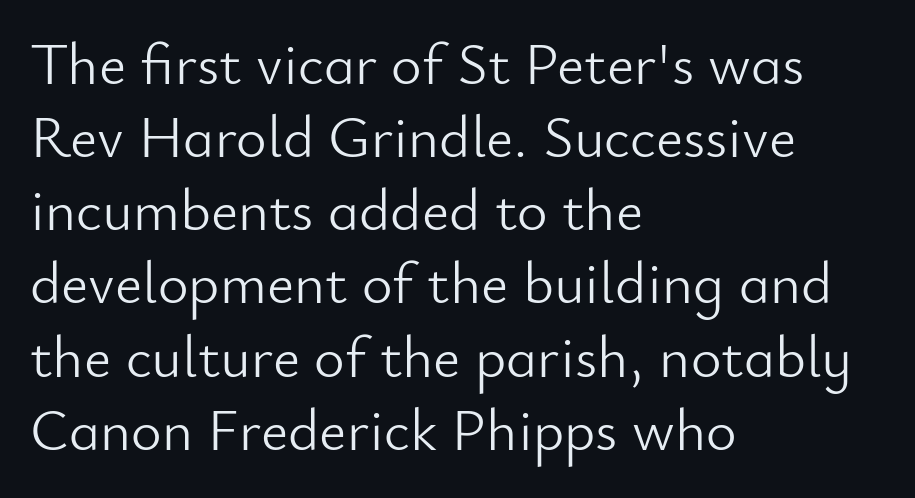
Classification — sans serif. Every stem runs plumb, perpendicular to the baseline. If you drew a ruler down the left edge, every line would touch it. Summary of weight: not heavy and not bold. What stands out about the letter spacing? Nothing — it is the standard amount. Spacing verdict: proportional, widths tailored to each character.
